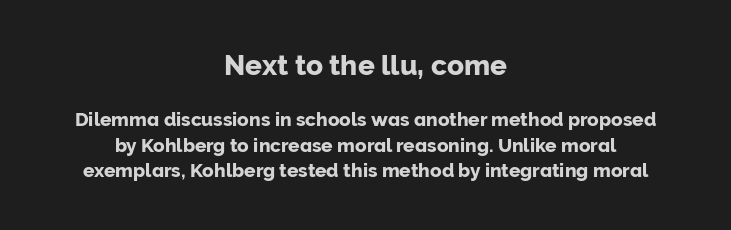
The image shows 28 px sans-serif type, upright; set centered, normal line spacing (1.35x), normal letter spacing, not underlined; the first (top) block is 1.47x larger; low stroke contrast and a medium x-height.
